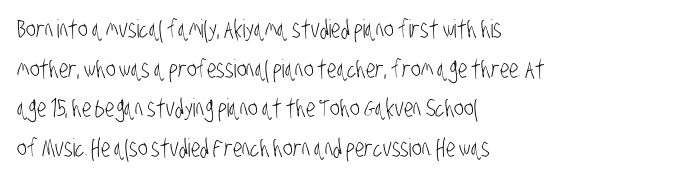
Short and long lines alike share a common starting point at left. Letters have the restrained weight of plain body copy at most. The passage shown stacks its lines at a standard gap. Default kerning and tracking; the words read as compact shapes. Any mark beneath the type? The region is blank.
